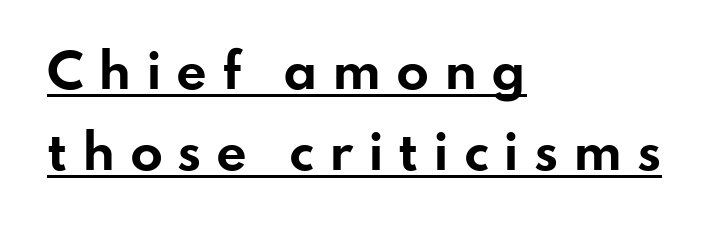
I'd describe the lettering as bold — thick and assertive. This is sans-serif lettering, the kind often seen on screens and signage. Interline gaps are of average width in this sample. A baseline rule has been typeset under these characters. The letterforms stand isolated, each surrounded by extra space.
